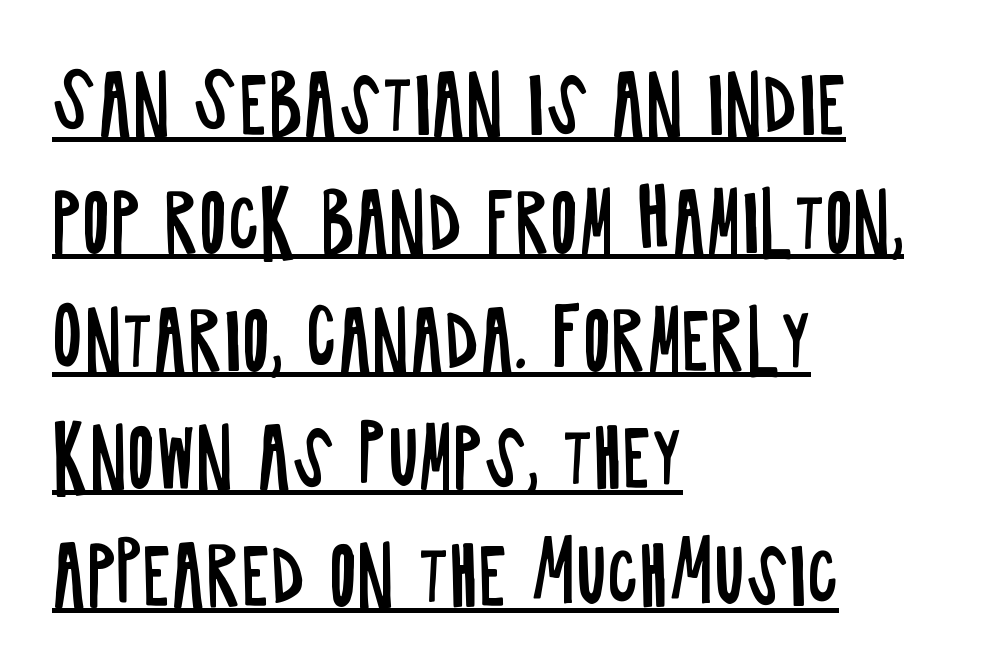
The image shows 77 px regular-weight, condensed sans-serif type, upright; set left-aligned, normal line spacing (1.53x), normal letter spacing, underlined; low stroke contrast and a large x-height.
